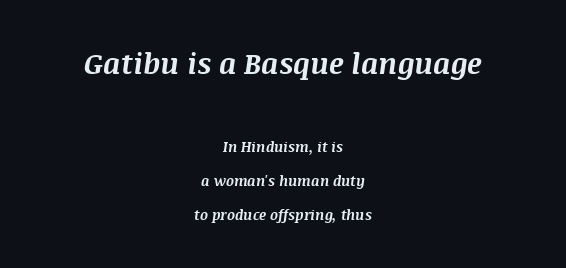
{"italic": "yes", "lean": "right", "slant_degrees": 8, "bold": "yes", "weight": "bold", "width": "normal", "stroke_contrast": "medium", "x_height": "large", "monospaced": "no", "underline": "no", "align": "center", "line_spacing": "loose", "line_spacing_ratio": 2.44, "letter_spacing": "normal", "letter_spacing_em": 0.0, "larger_block": "first", "size_ratio": 2.07, "glyph_px": 29}
